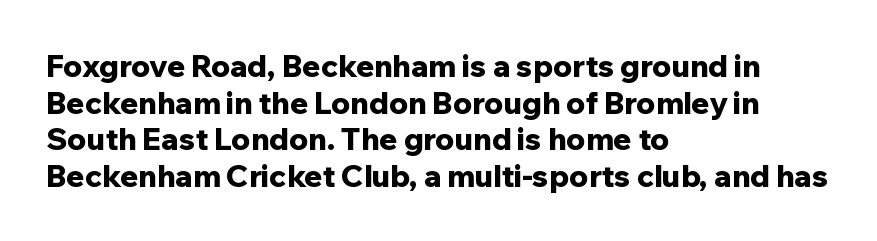
Q: Is the text bold? A: Yes.
Q: Is the text italic (slanted)? A: No, it is upright.
Q: Is the typeface a serif or a sans-serif typeface? A: Sans-serif.
Q: Is the text underlined? A: No.
Q: How is the paragraph aligned? A: Left-aligned.
Q: Is the spacing between letters normal or unusually wide? A: Normal.
Q: Width (condensed, normal, or wide)? A: Normal.
Q: Stroke contrast? A: Low.
Q: x-height? A: Medium.
Q: Monospaced? A: No.
